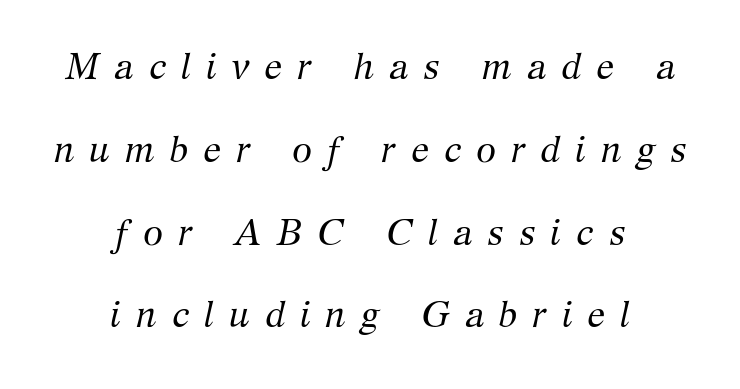
The image shows 36 px regular-weight serif type, italic (leaning right); set centered, loose line spacing (2.3x), unusually wide letter spacing (+0.42 em), not underlined; medium stroke contrast and a medium x-height.
